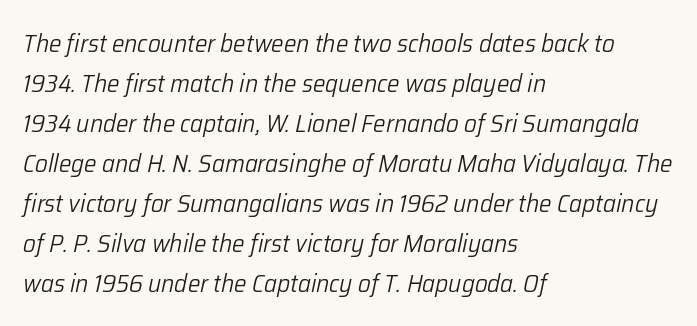
The image shows 25 px text type, italic (leaning right); set left-aligned, normal line spacing (1.6x), normal letter spacing, not underlined.
